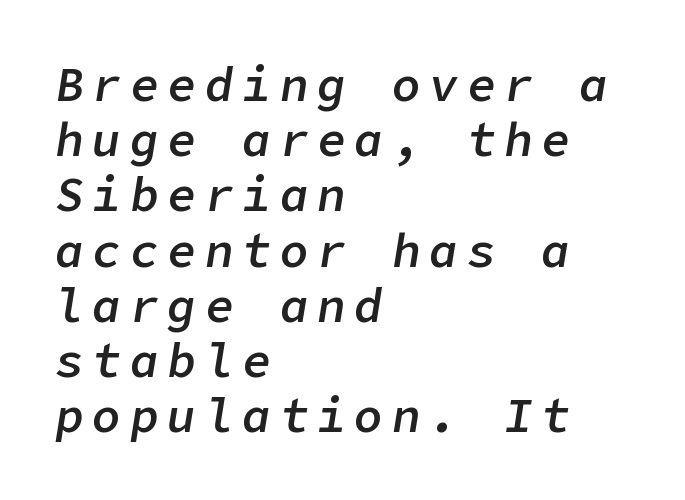
Glance below the letters and you will spot only blank space. Look at the stroke-to-counter ratio: somewhat heavy, a semibold. Regarding leading, the lines here are crowded together. The passage is arranged the way most books set body copy — flush left.
